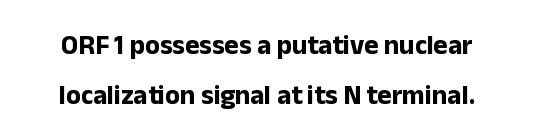
{"italic": "no", "bold": "yes", "underline": "no", "line_spacing_ratio": 1.87, "letter_spacing": "normal", "letter_spacing_em": 0.0, "glyph_px": 27}
